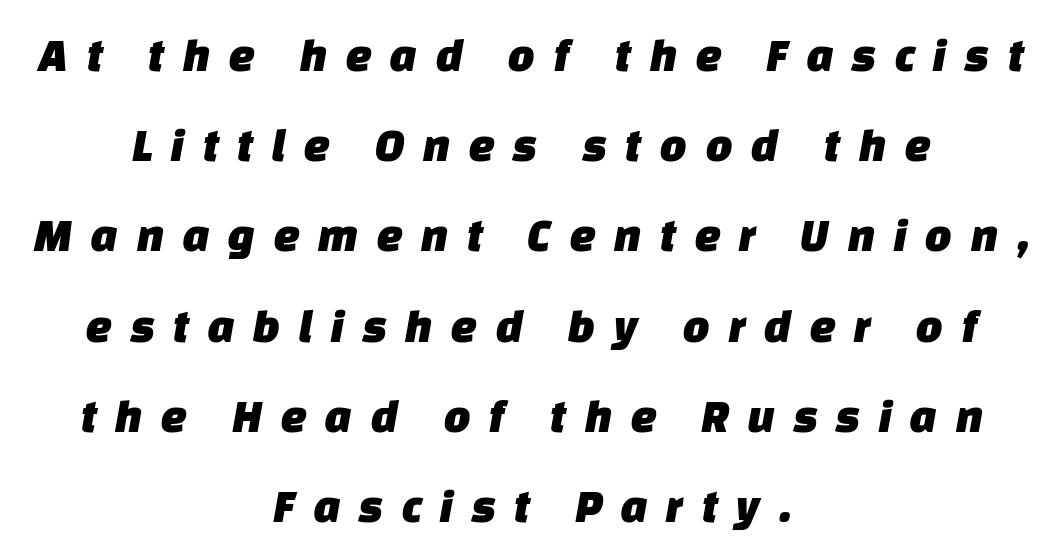
Q: Is the typeface a serif or a sans-serif typeface? A: Sans-serif.
Q: Is the text underlined? A: No.
Q: How is the paragraph aligned? A: Centered.
Q: Is the spacing between letters normal or unusually wide? A: Unusually wide.
Q: Width (condensed, normal, or wide)? A: Normal.
Q: Stroke contrast? A: Low.
Q: x-height? A: Large.
Q: Monospaced? A: No.
